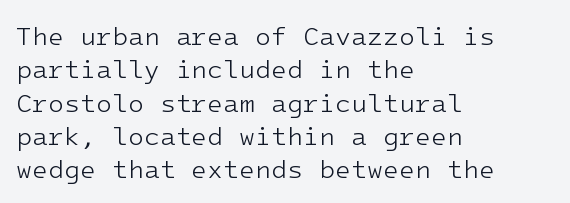
Compared with typical paragraphs, the rows here are spaced about the same. The letters stand straight up with perfectly vertical stems. Short and long lines alike share a common starting point at left. Is the stroke heavy? The answer is a plain regular-or-lighter. In terms of letterspacing, this is plain default setting. Just letters on the line, the space beneath them empty.
